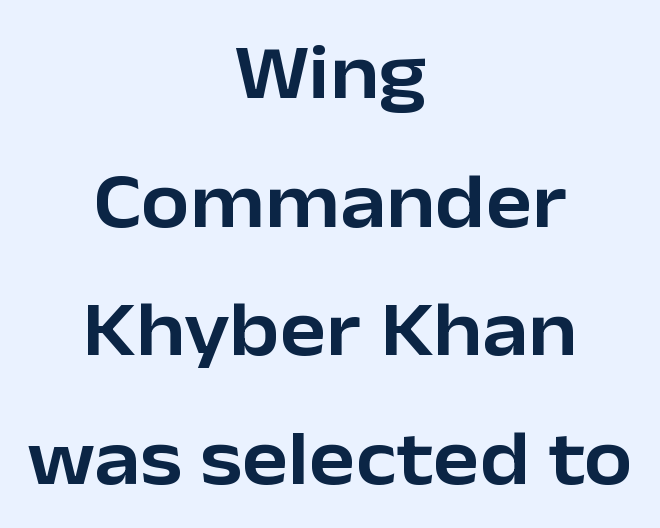
Q: Is the text italic (slanted)? A: No, it is upright.
Q: Is the typeface a serif or a sans-serif typeface? A: Sans-serif.
Q: Is the text underlined? A: No.
Q: How is the paragraph aligned? A: Centered.
Q: Is the spacing between letters normal or unusually wide? A: Normal.
Q: Is the spacing between lines tight, normal or loose? A: Normal.
Q: Width (condensed, normal, or wide)? A: Normal.
Q: Stroke contrast? A: Low.
Q: x-height? A: Medium.
Q: Monospaced? A: No.
